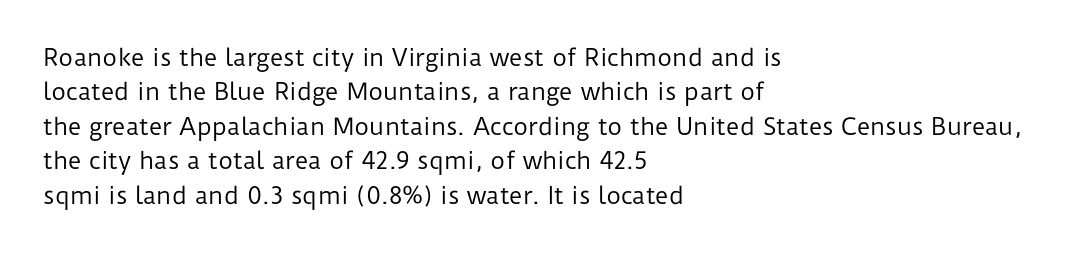
Observe the ordinary spacing: letters are neighbours, not strangers. Only glyphs here, with clear space below each row. Honestly, the row spacing looks completely unremarkable. No letter is thick-stroked: the sample isn't bold.
